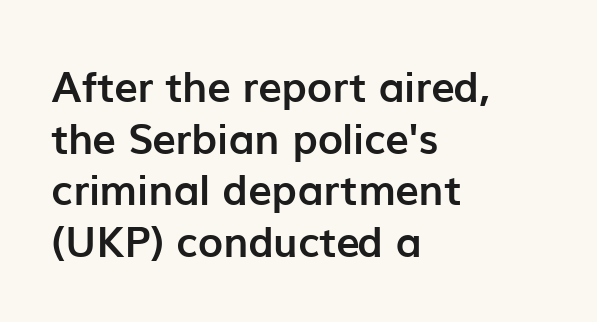
{"serif": "no", "italic": "no", "bold": "yes", "weight": "semibold", "width": "normal", "stroke_contrast": "low", "x_height": "medium", "monospaced": "no", "underline": "no", "align": "left", "line_spacing_ratio": 1.23, "letter_spacing": "normal", "letter_spacing_em": 0.0, "glyph_px": 42}
